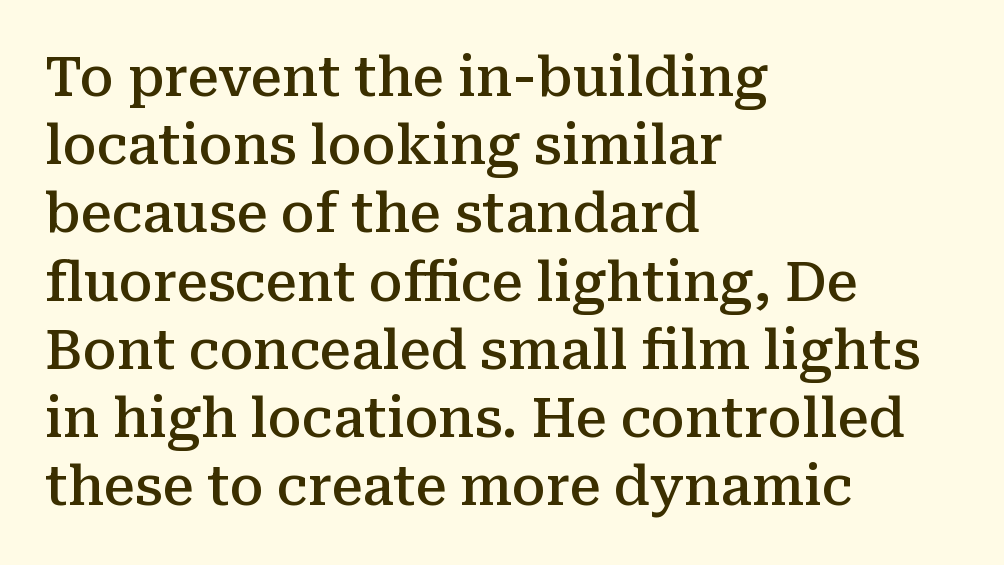
Q: Is the text bold? A: Semi-bold.
Q: Is the text italic (slanted)? A: No, it is upright.
Q: Is the typeface a serif or a sans-serif typeface? A: Serif.
Q: Is the text underlined? A: No.
Q: How is the paragraph aligned? A: Left-aligned.
Q: Is the spacing between letters normal or unusually wide? A: Normal.
Q: Width (condensed, normal, or wide)? A: Normal.
Q: Stroke contrast? A: Medium.
Q: x-height? A: Medium.
Q: Monospaced? A: No.
